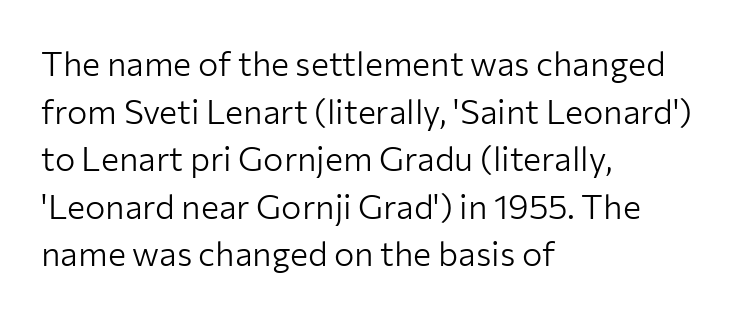
The image shows 34 px light sans-serif type, upright; set left-aligned, normal line spacing (1.4x), normal letter spacing, not underlined; low stroke contrast and a medium x-height.
